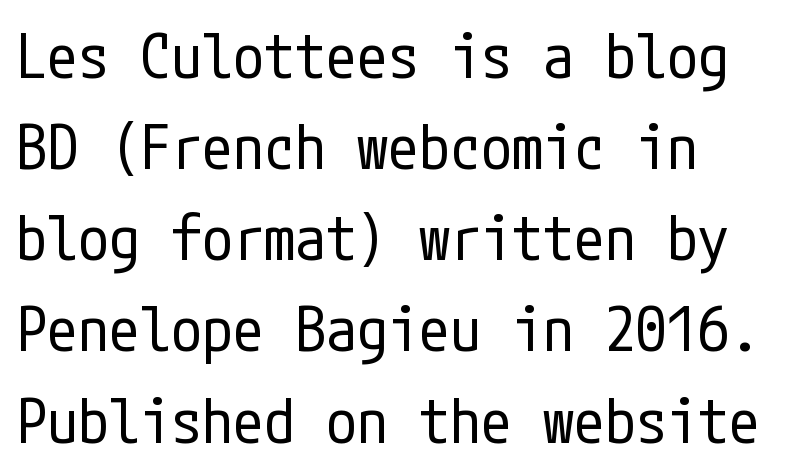
The image shows 62 px regular-weight, condensed sans-serif type, upright; set left-aligned, normal line spacing (1.47x), normal letter spacing, not underlined; low stroke contrast and a medium x-height.
